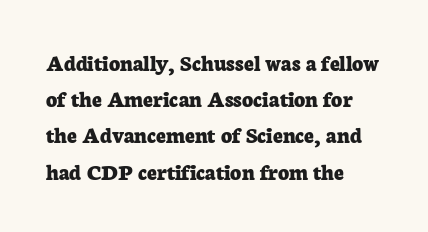
The vertical gap from one line to the next is medium. In terms of posture, this sample is upright. Look at the stroke-to-counter ratio: heavy, a bold. Clear beneath every line of the passage. Casual observation: everything's shoved over to the left. You could call the tracking neutral — neither tight nor loose.
